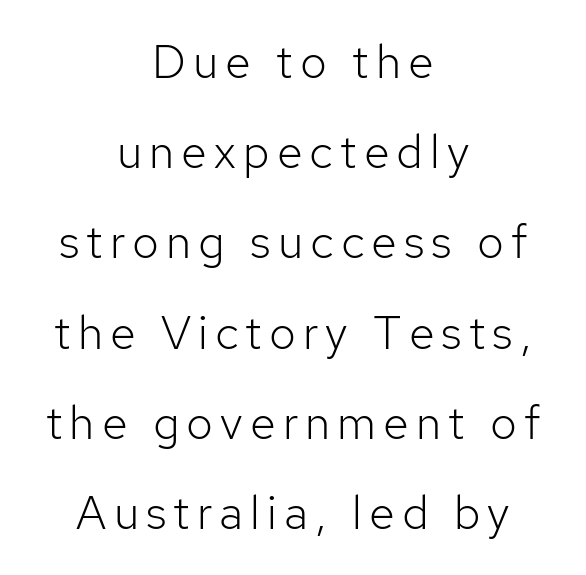
Q: Is the text bold? A: No.
Q: Is the text italic (slanted)? A: No, it is upright.
Q: Is the typeface a serif or a sans-serif typeface? A: Sans-serif.
Q: Is the text underlined? A: No.
Q: How is the paragraph aligned? A: Centered.
Q: Is the spacing between lines tight, normal or loose? A: Loose.
Q: Width (condensed, normal, or wide)? A: Normal.
Q: Stroke contrast? A: Low.
Q: x-height? A: Medium.
Q: Monospaced? A: No.
